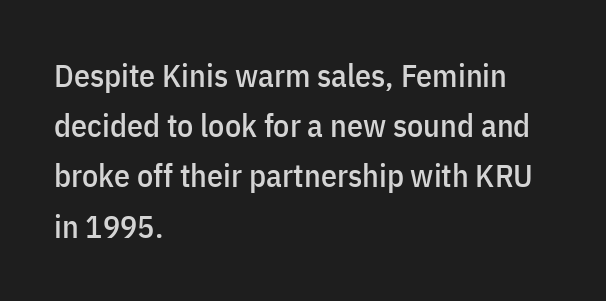
Q: Is the text italic (slanted)? A: No, it is upright.
Q: Is the typeface a serif or a sans-serif typeface? A: Sans-serif.
Q: Is the text underlined? A: No.
Q: How is the paragraph aligned? A: Left-aligned.
Q: Is the spacing between letters normal or unusually wide? A: Normal.
Q: Is the spacing between lines tight, normal or loose? A: Normal.
Q: Width (condensed, normal, or wide)? A: Condensed.
Q: Stroke contrast? A: Low.
Q: x-height? A: Medium.
Q: Monospaced? A: No.
